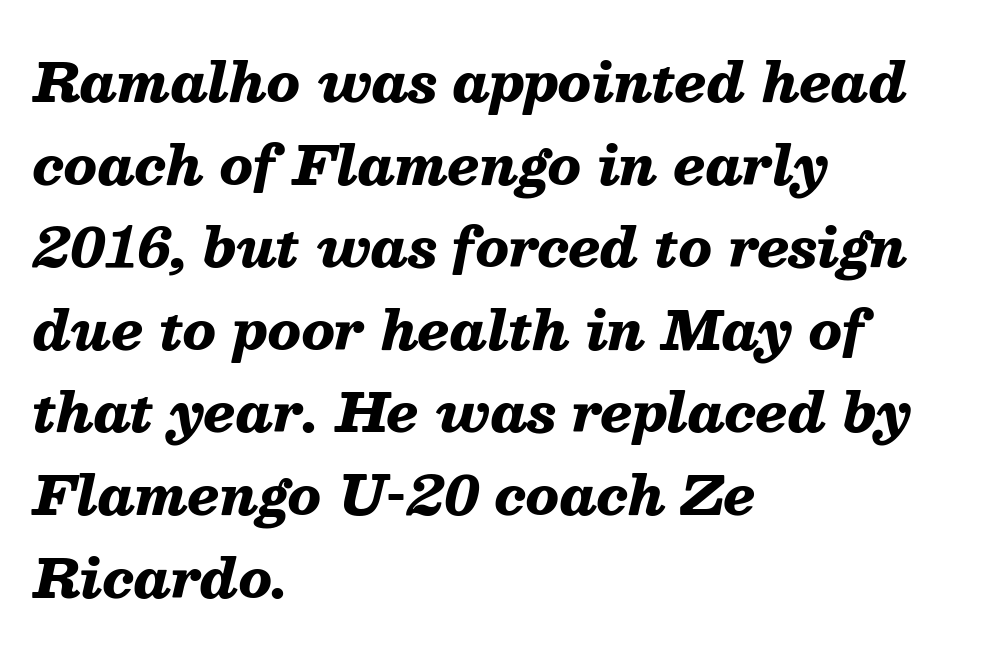
{"italic": "yes", "lean": "right", "slant_degrees": 13, "bold": "yes", "weight": "heavy", "width": "normal", "stroke_contrast": "medium", "x_height": "medium", "monospaced": "no", "underline": "no", "align": "left", "line_spacing": "normal", "line_spacing_ratio": 1.53, "letter_spacing": "normal", "letter_spacing_em": 0.0, "glyph_px": 54}
